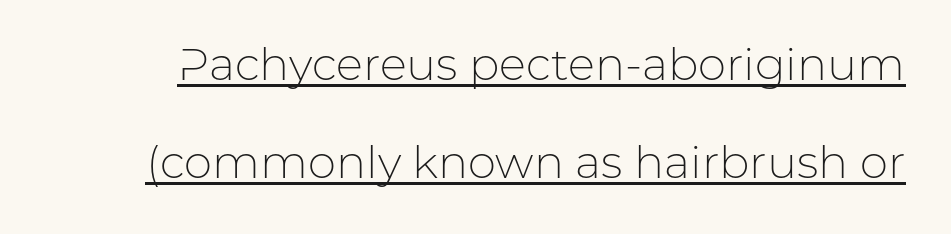
The image shows 45 px light sans-serif type, upright; set loose line spacing (2.18x), normal letter spacing, underlined; low stroke contrast and a medium x-height.
